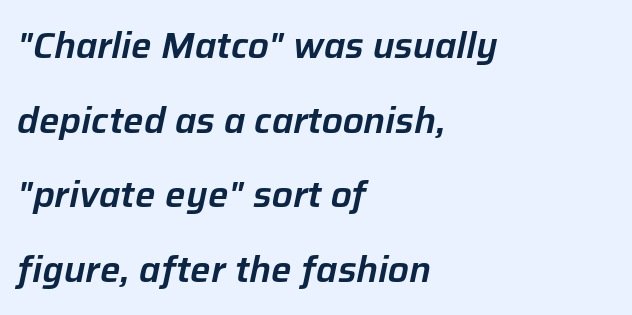
The image shows 36 px text type, italic (leaning right); set left-aligned, loose line spacing (2.07x), normal letter spacing, not underlined; low stroke contrast and a medium x-height.
